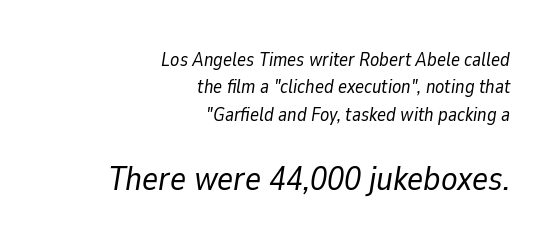
Q: Is the text bold? A: No.
Q: Is the text italic (slanted)? A: Yes, it leans right by about 9 degrees.
Q: Is the text underlined? A: No.
Q: How is the paragraph aligned? A: Right-aligned.
Q: Is the spacing between letters normal or unusually wide? A: Normal.
Q: Is the spacing between lines tight, normal or loose? A: Normal.
Q: Which block of text is set in a larger size, the first (top) or the second (bottom)? A: The second (bottom) one.
Q: Width (condensed, normal, or wide)? A: Normal.
Q: Stroke contrast? A: Low.
Q: x-height? A: Medium.
Q: Monospaced? A: No.
